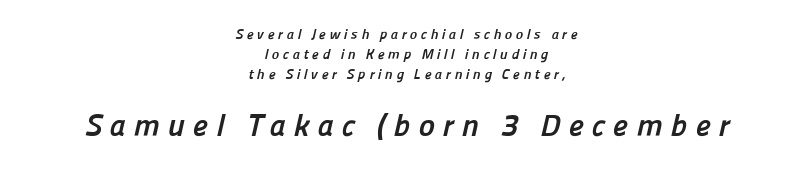
A student would call this center alignment; a typographer would say set centered. Set as a true bold cut, around the 700 mark. Honestly, there is no underline to notice here at all. Vertically, the passage feels balanced, rows spaced as you'd expect. Here the designer chose a conventional face with non-uniform glyph widths. Observe the absence of serifs on each vertical stroke in this sample.
